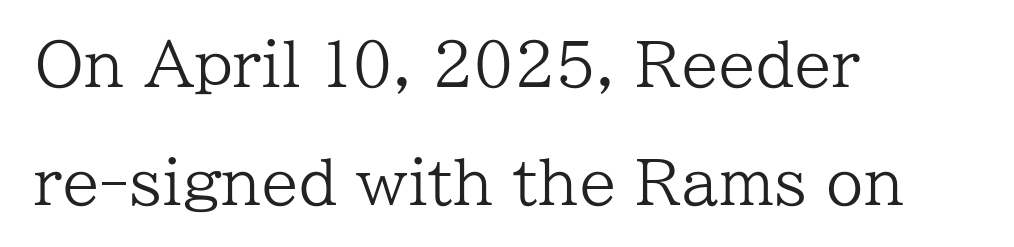
Each letter's strokes conclude with small projecting serifs. Default kerning and tracking; the words read as compact shapes. Every character sits straight up, as roman type does. The leading is generous, giving the passage an open texture.
